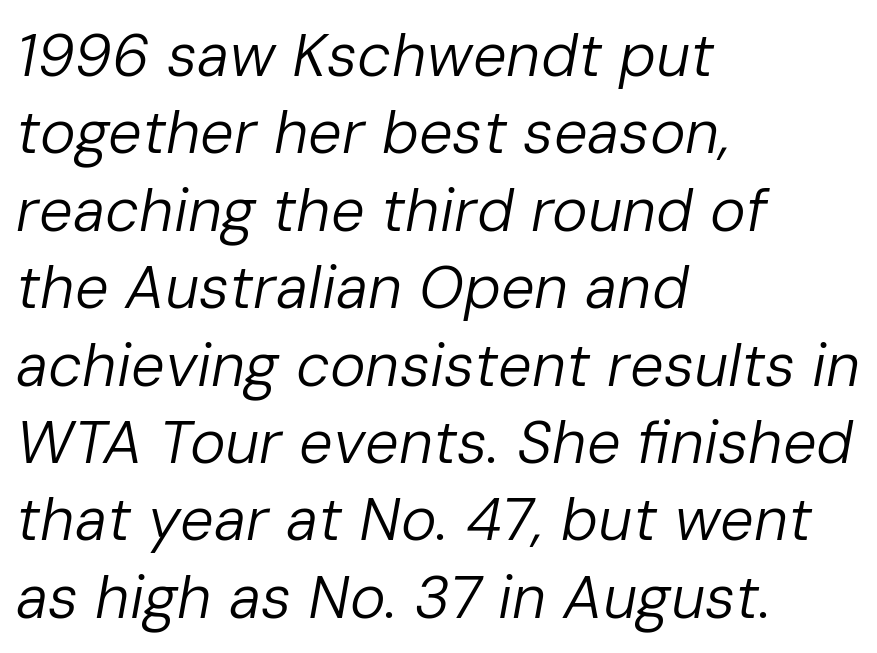
{"italic": "yes", "lean": "right", "slant_degrees": 10, "bold": "no", "weight": "regular", "width": "normal", "stroke_contrast": "low", "x_height": "medium", "monospaced": "no", "underline": "no", "align": "left", "line_spacing": "normal", "line_spacing_ratio": 1.29, "letter_spacing": "normal", "letter_spacing_em": 0.0, "glyph_px": 60}
